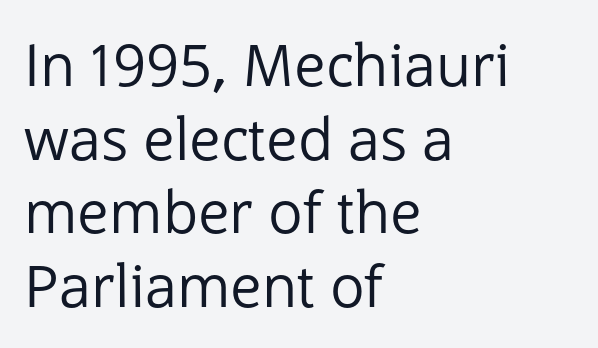
In CSS terms this would be text-align: left. Each letter's strokes conclude bluntly, with no projecting serifs. Summary of weight: not heavy and not bold. Only glyphs here, with clear space below each row.
